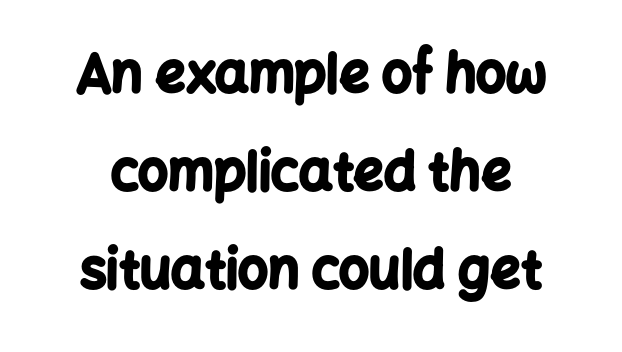
Q: Is the text bold? A: Yes.
Q: Is the text italic (slanted)? A: No, it is upright.
Q: Is the typeface a serif or a sans-serif typeface? A: Sans-serif.
Q: Is the text underlined? A: No.
Q: How is the paragraph aligned? A: Centered.
Q: Is the spacing between letters normal or unusually wide? A: Normal.
Q: Width (condensed, normal, or wide)? A: Normal.
Q: Stroke contrast? A: Low.
Q: x-height? A: Medium.
Q: Monospaced? A: No.
